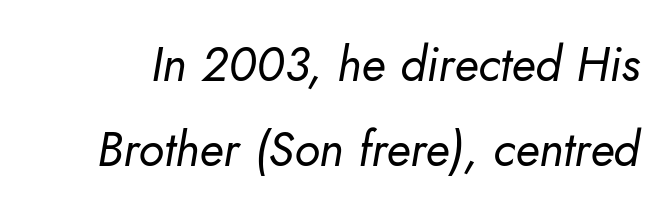
{"italic": "yes", "lean": "right", "slant_degrees": 10, "bold": "no", "weight": "regular", "width": "normal", "stroke_contrast": "low", "x_height": "small", "monospaced": "no", "underline": "no", "line_spacing_ratio": 1.77, "letter_spacing": "normal", "letter_spacing_em": 0.0, "glyph_px": 48}
